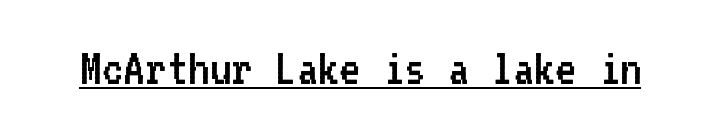
{"serif": "no", "italic": "no", "bold": "no", "weight": "regular", "width": "normal", "stroke_contrast": "low", "x_height": "medium", "monospaced": "yes", "underline": "yes", "letter_spacing": "normal", "letter_spacing_em": 0.0, "glyph_px": 52}
